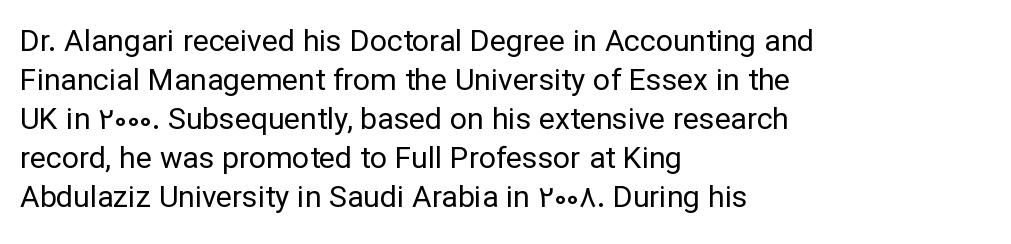
The space between consecutive lines is moderate. Letterform terminals end flat and unadorned throughout the passage. Between one letter and the next there's only the usual sliver of space. The area under the type is left untouched.
